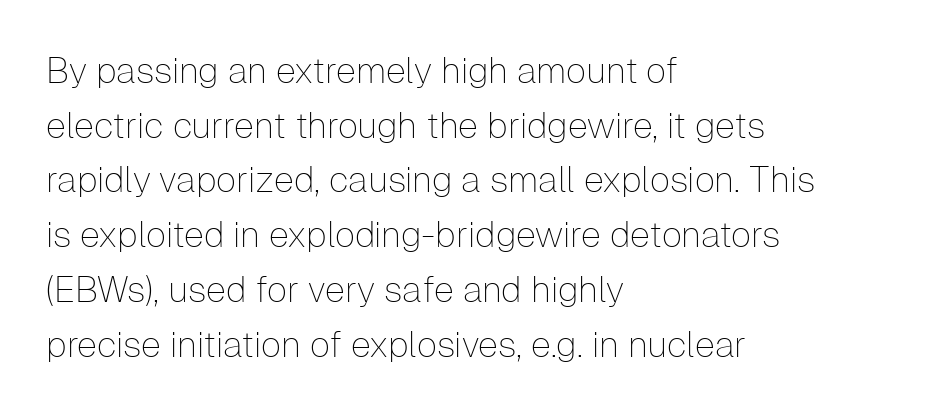
{"serif": "no", "italic": "no", "bold": "no", "weight": "thin", "width": "normal", "stroke_contrast": "low", "x_height": "medium", "monospaced": "no", "underline": "no", "align": "left", "line_spacing": "normal", "line_spacing_ratio": 1.52, "letter_spacing": "normal", "letter_spacing_em": 0.0, "glyph_px": 36}
